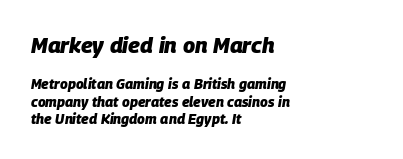
The image shows 22 px bold type, italic (leaning right); set left-aligned, line spacing 1.22x, normal letter spacing, not underlined; the first (top) block is 1.57x larger.
